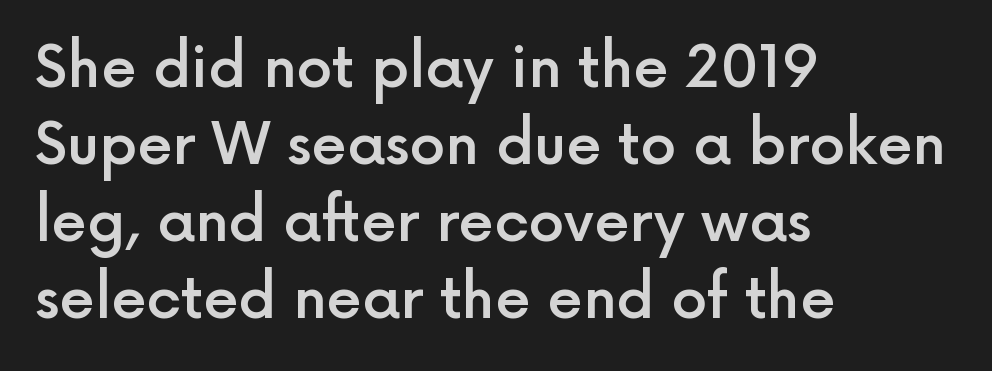
The image shows 57 px semibold sans-serif type, upright; set left-aligned, normal line spacing (1.35x), normal letter spacing, not underlined; a medium x-height.
